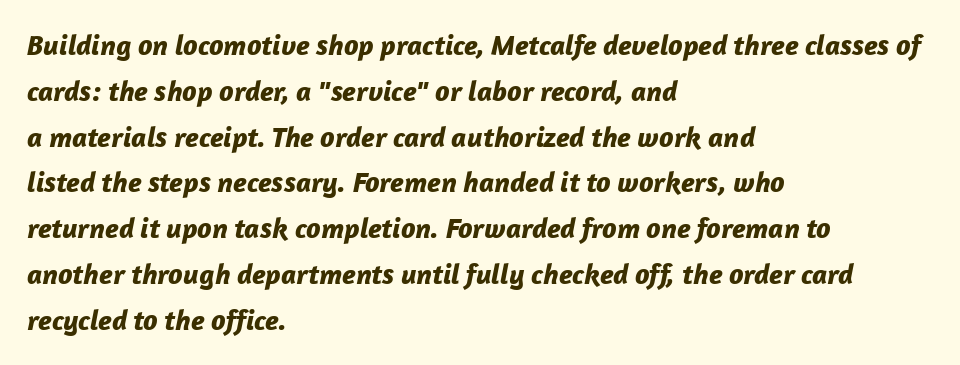
{"italic": "yes", "lean": "right", "slant_degrees": 12, "bold": "yes", "weight": "bold", "width": "normal", "stroke_contrast": "low", "x_height": "medium", "monospaced": "no", "underline": "no", "align": "left", "line_spacing": "normal", "line_spacing_ratio": 1.58, "letter_spacing": "normal", "letter_spacing_em": 0.0, "glyph_px": 29}
